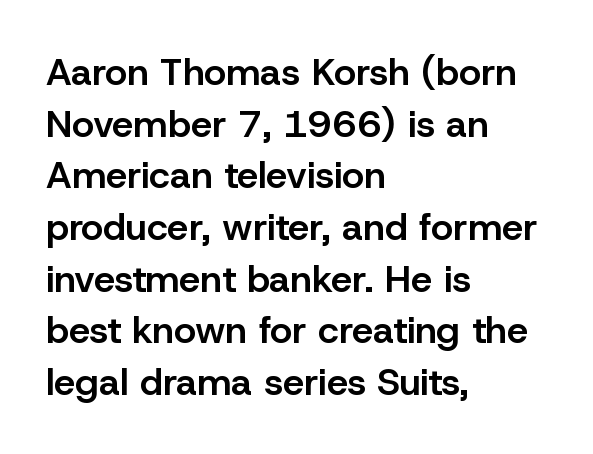
{"serif": "no", "italic": "no", "bold": "semi", "weight": "semibold", "width": "normal", "stroke_contrast": "low", "x_height": "medium", "monospaced": "no", "underline": "no", "align": "left", "line_spacing": "normal", "line_spacing_ratio": 1.36, "letter_spacing": "normal", "letter_spacing_em": 0.0, "glyph_px": 38}
